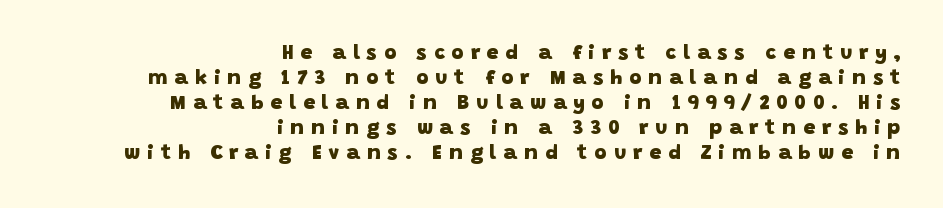
Q: Is the text bold? A: Yes.
Q: Is the text underlined? A: No.
Q: How is the paragraph aligned? A: Right-aligned.
Q: Is the spacing between letters normal or unusually wide? A: Unusually wide.
